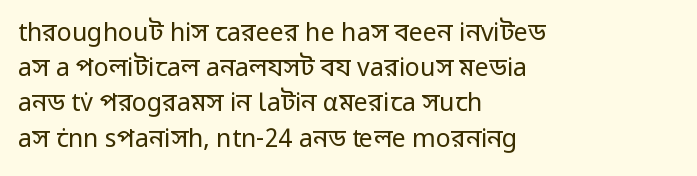
{"italic": "no", "bold": "no", "underline": "no", "align": "left", "line_spacing": "normal", "line_spacing_ratio": 1.41, "letter_spacing": "normal", "letter_spacing_em": 0.0, "glyph_px": 25}
